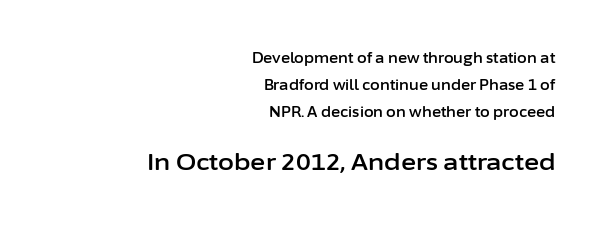
Bigger letters appear in the bottom chunk; the top chunk is reduced. What stands out about the letter spacing? Nothing — it is the standard amount. Has an underline been added? It has not. The line-height multiplier appears high, well above default. Does the lettering tilt? It doesn't — this is upright.
